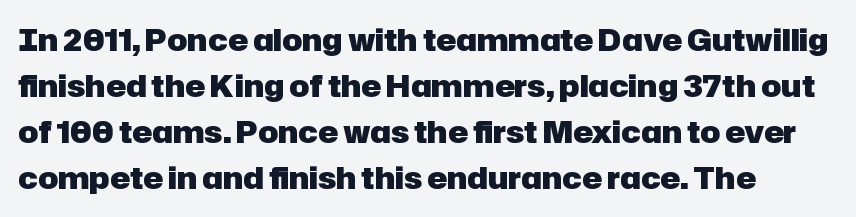
The image shows 30 px heavy sans-serif type, upright; set left-aligned, normal line spacing (1.53x), normal letter spacing, not underlined; low stroke contrast and a medium x-height.
